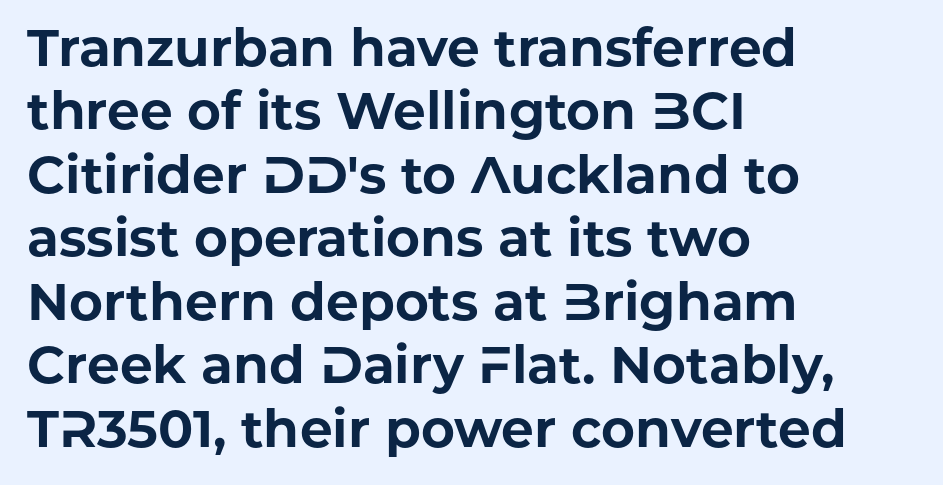
Note the varied advance widths — an 'i' is clearly narrower than an 'm'. Is the letter spacing exaggerated? No — it looks like the ordinary default. Emphasis by weight is at full strength: bold. Visually the block forms a straight wall on the left and a jagged coastline on the right. These lines are composed in type without serifs.
